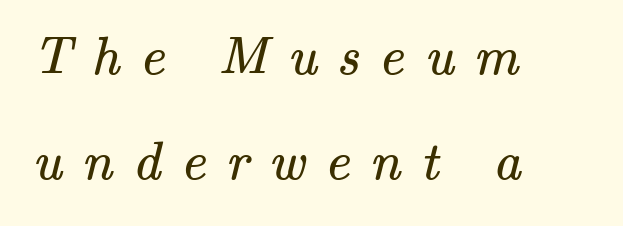
Q: Is the text bold? A: No.
Q: Is the typeface a serif or a sans-serif typeface? A: Serif.
Q: Is the text underlined? A: No.
Q: How is the paragraph aligned? A: Left-aligned.
Q: Is the spacing between letters normal or unusually wide? A: Unusually wide.
Q: Is the spacing between lines tight, normal or loose? A: Loose.
Q: Width (condensed, normal, or wide)? A: Normal.
Q: Stroke contrast? A: Medium.
Q: x-height? A: Small.
Q: Monospaced? A: No.
